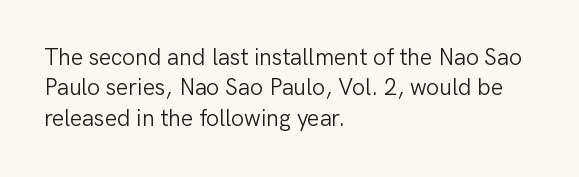
The space directly below the letters is spotless. Caption: standard tracking, unaltered. Vertically, the passage feels balanced, rows spaced as you'd expect. Does the lettering tilt? It doesn't — this is upright.
